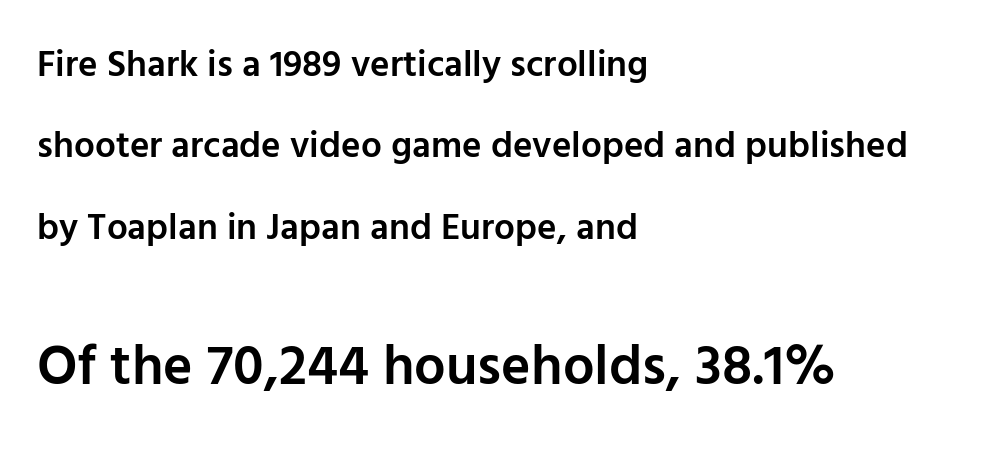
The image shows 56 px semibold sans-serif type, upright; set left-aligned, loose line spacing (2.2x), normal letter spacing, not underlined; the second (bottom) block is 1.51x larger; low stroke contrast and a medium x-height.
